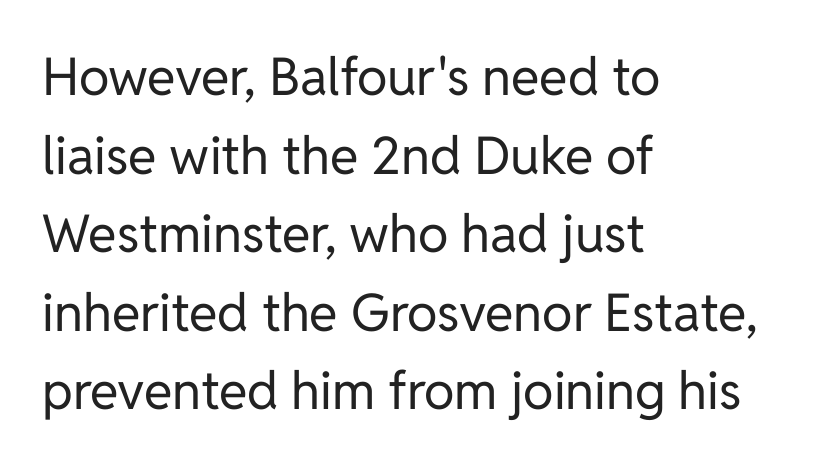
The image shows 52 px regular-weight sans-serif type, upright; set left-aligned, normal line spacing (1.51x), normal letter spacing, not underlined; low stroke contrast and a medium x-height.
